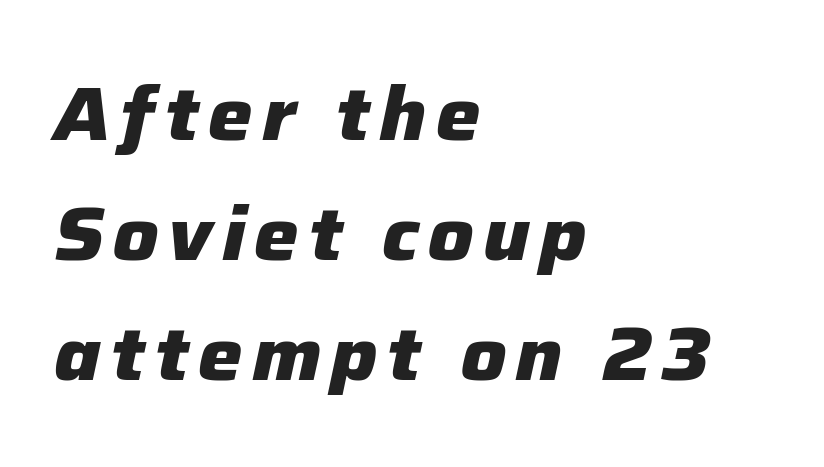
Q: Is the text bold? A: Yes.
Q: Is the text italic (slanted)? A: Yes, it leans right by about 12 degrees.
Q: Is the text underlined? A: No.
Q: How is the paragraph aligned? A: Left-aligned.
Q: Is the spacing between lines tight, normal or loose? A: Normal.
Q: Width (condensed, normal, or wide)? A: Normal.
Q: Stroke contrast? A: Low.
Q: x-height? A: Medium.
Q: Monospaced? A: No.
